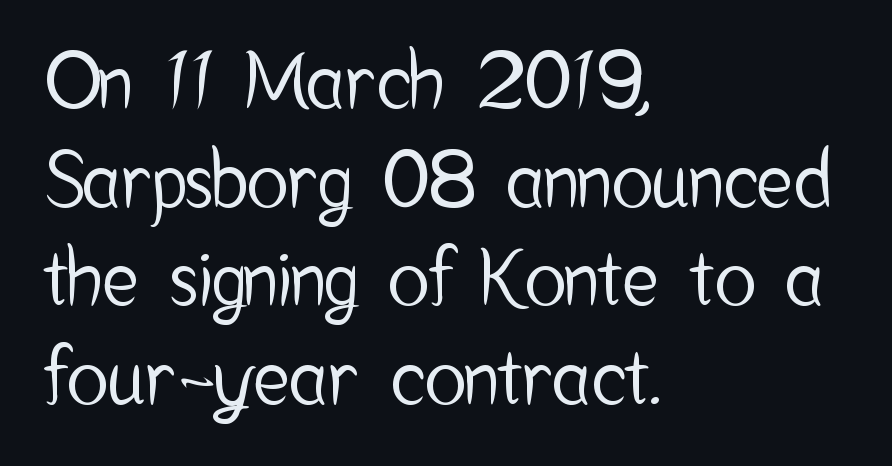
{"serif": "no", "italic": "no", "width": "condensed", "stroke_contrast": "low", "x_height": "medium", "monospaced": "no", "underline": "no", "align": "left", "line_spacing": "normal", "line_spacing_ratio": 1.28, "letter_spacing": "normal", "letter_spacing_em": 0.0, "glyph_px": 77}
